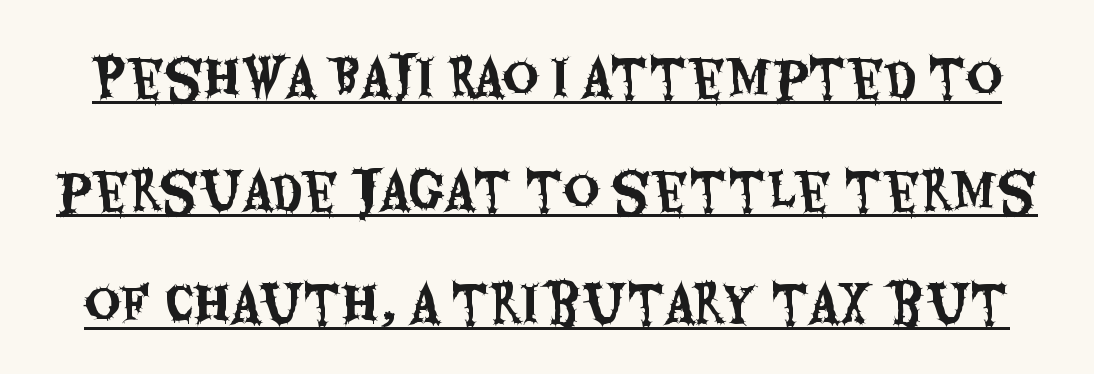
{"serif": "no", "italic": "no", "width": "condensed", "stroke_contrast": "medium", "x_height": "large", "monospaced": "no", "underline": "yes", "line_spacing": "loose", "line_spacing_ratio": 2.26, "letter_spacing": "normal", "letter_spacing_em": 0.0, "glyph_px": 50}
